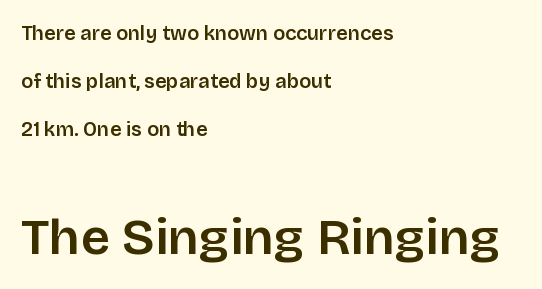
Do the characters align in a grid? No, the font is proportional. The passage shown is typeset with a sans-serif family. The baseline area is clear. You could call the tracking neutral — neither tight nor loose. Caption: multi-line text, flush left, ragged right.
